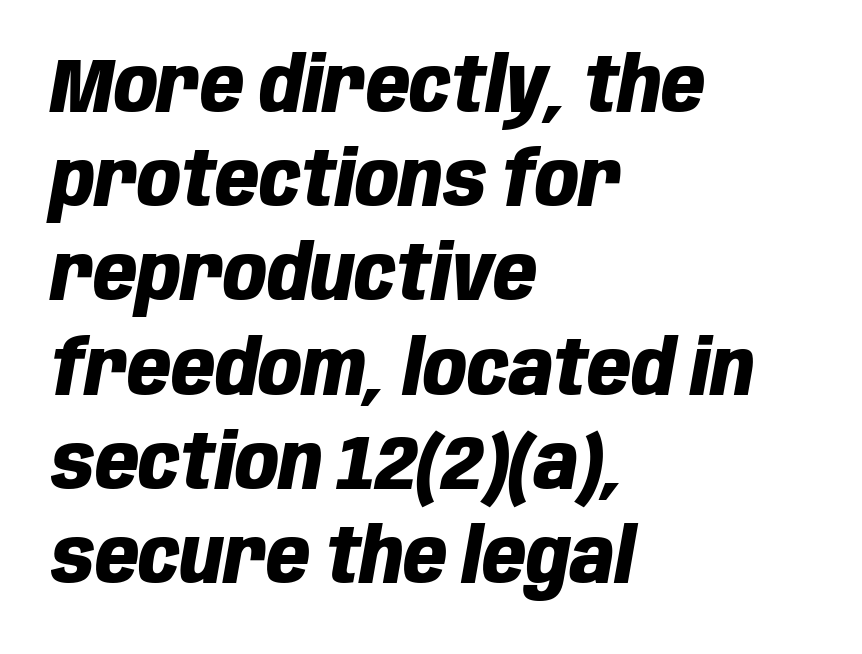
Casual observation: everything's shoved over to the left. Note the varied advance widths — an 'i' is clearly narrower than an 'm'. Nobody touched the tracking dial on this one. The letters are bold, with thick, heavy strokes. The lettering tilts uniformly, giving the passage an italic look.
